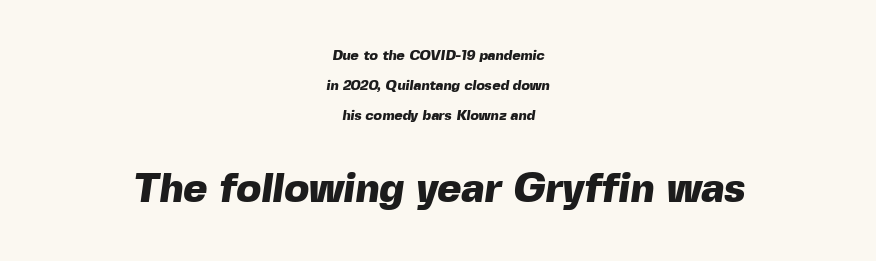
{"serif": "no", "bold": "yes", "weight": "heavy", "width": "normal", "x_height": "medium", "monospaced": "no", "underline": "no", "align": "center", "line_spacing": "loose", "line_spacing_ratio": 2.13, "letter_spacing": "normal", "letter_spacing_em": 0.0, "larger_block": "second", "size_ratio": 2.93, "glyph_px": 41}
